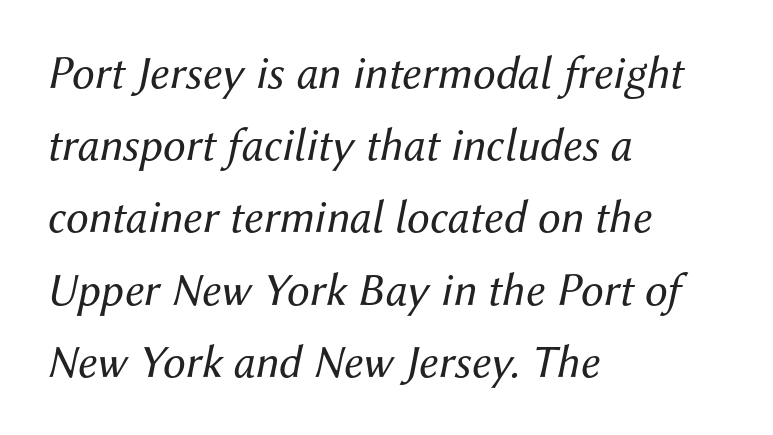
{"italic": "yes", "lean": "right", "slant_degrees": 12, "bold": "no", "weight": "regular", "width": "normal", "stroke_contrast": "medium", "x_height": "medium", "monospaced": "no", "underline": "no", "align": "left", "line_spacing": "normal", "line_spacing_ratio": 1.57, "letter_spacing": "normal", "letter_spacing_em": 0.0, "glyph_px": 46}
